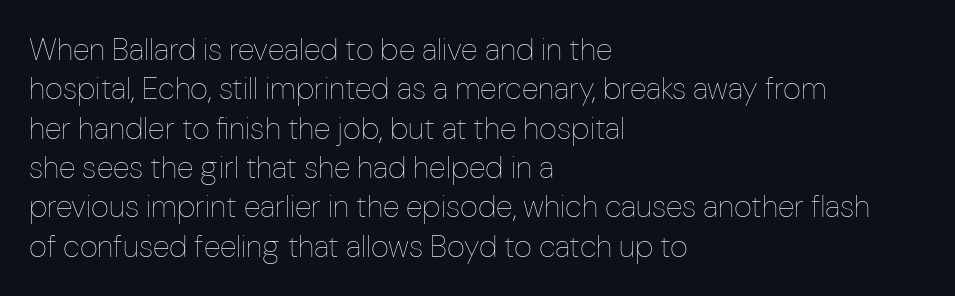
The image shows 31 px thin, condensed type, upright; set left-aligned, normal line spacing (1.27x), normal letter spacing, not underlined; low stroke contrast and a medium x-height.
